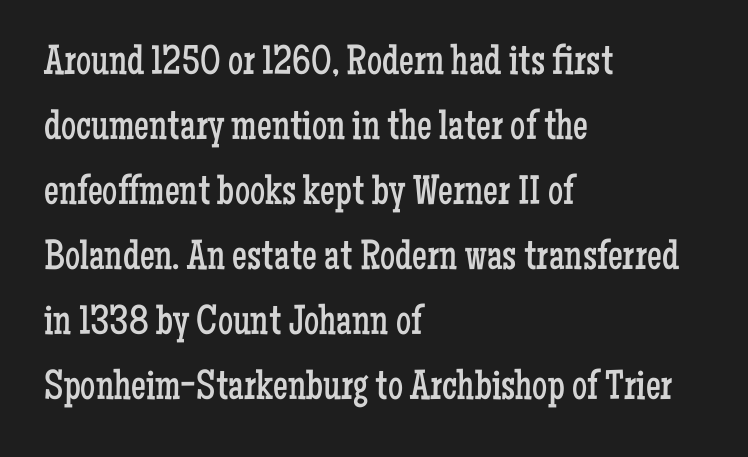
Vertical strokes here are truly vertical. In terms of letterspacing, this is plain default setting. Proportional: the letters do not fall into vertical columns. Horizontal bands of white between lines are of average thickness. Old-style or modern, the face here clearly has serifs. Vertical stems look standard width or narrower in stroke.
